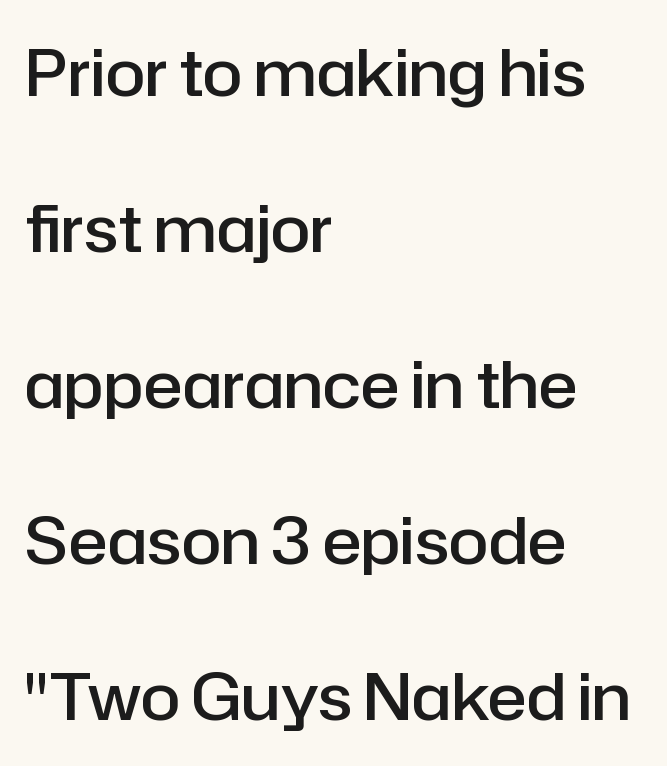
The image shows 65 px semibold sans-serif type, upright; set left-aligned, loose line spacing (2.4x), normal letter spacing, not underlined; low stroke contrast and a medium x-height.
